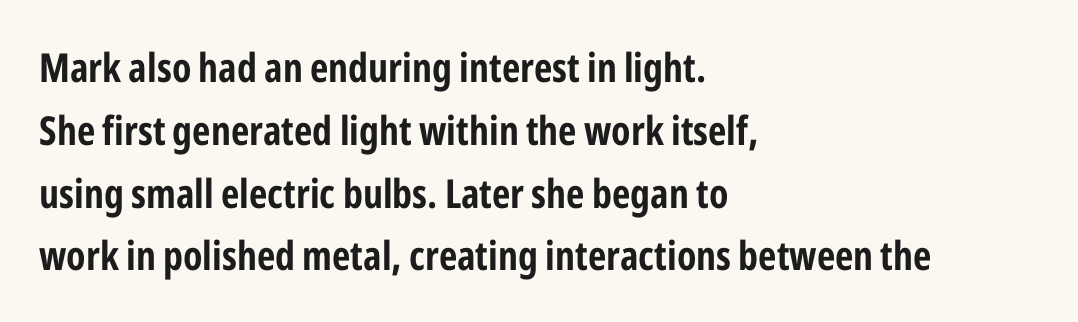
{"serif": "no", "italic": "no", "bold": "yes", "weight": "bold", "width": "condensed", "stroke_contrast": "low", "x_height": "medium", "monospaced": "no", "underline": "no", "align": "left", "line_spacing": "normal", "line_spacing_ratio": 1.57, "letter_spacing": "normal", "letter_spacing_em": 0.0, "glyph_px": 40}
